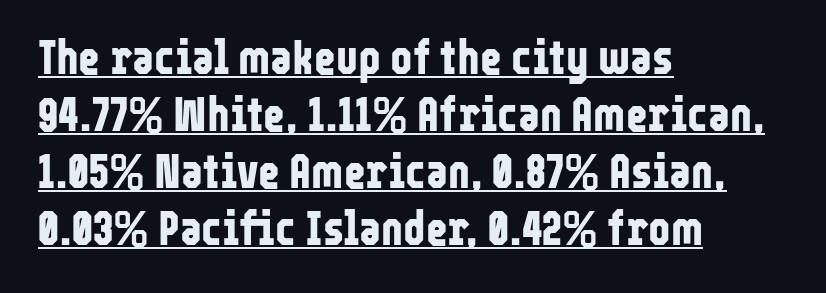
{"serif": "no", "italic": "no", "bold": "yes", "weight": "bold", "width": "condensed", "stroke_contrast": "low", "x_height": "medium", "monospaced": "no", "underline": "yes", "align": "left", "line_spacing_ratio": 1.21, "letter_spacing": "normal", "letter_spacing_em": 0.0, "glyph_px": 47}
